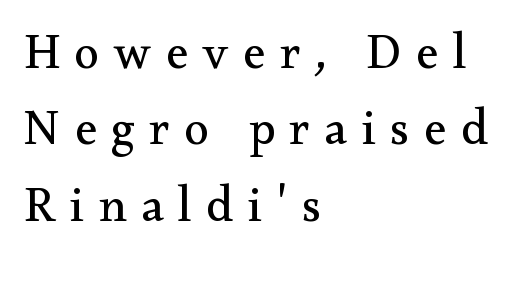
{"serif": "yes", "italic": "no", "bold": "no", "weight": "regular", "width": "normal", "stroke_contrast": "medium", "x_height": "small", "monospaced": "no", "underline": "no", "align": "left", "line_spacing": "normal", "line_spacing_ratio": 1.53, "letter_spacing": "wide", "letter_spacing_em": 0.29, "glyph_px": 50}
